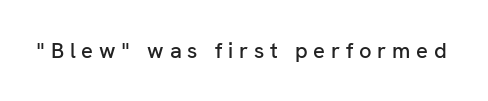
The type is letterspaced generously, with wide tracking. This rendering features lettering with no underline. Notice how the stems are strictly vertical — no italics here.
